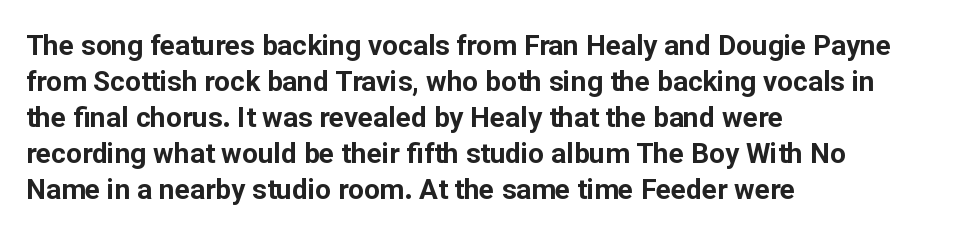
Note the varied advance widths — an 'i' is clearly narrower than an 'm'. Where is the straight margin? On the left. The specimen reads as upright at a glance. Clear beneath every line of the passage.
